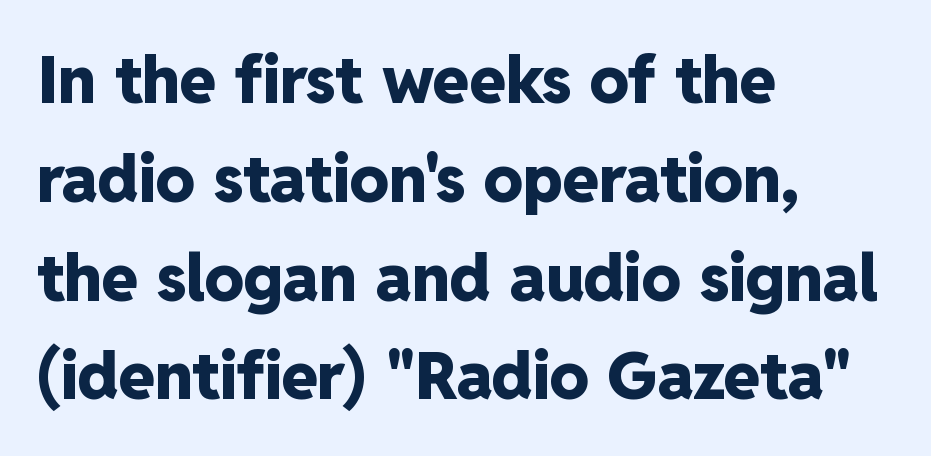
Q: Is the text bold? A: Yes.
Q: Is the text italic (slanted)? A: No, it is upright.
Q: Is the typeface a serif or a sans-serif typeface? A: Sans-serif.
Q: Is the text underlined? A: No.
Q: How is the paragraph aligned? A: Left-aligned.
Q: Is the spacing between letters normal or unusually wide? A: Normal.
Q: Is the spacing between lines tight, normal or loose? A: Normal.
Q: Width (condensed, normal, or wide)? A: Normal.
Q: Stroke contrast? A: Low.
Q: x-height? A: Medium.
Q: Monospaced? A: No.
